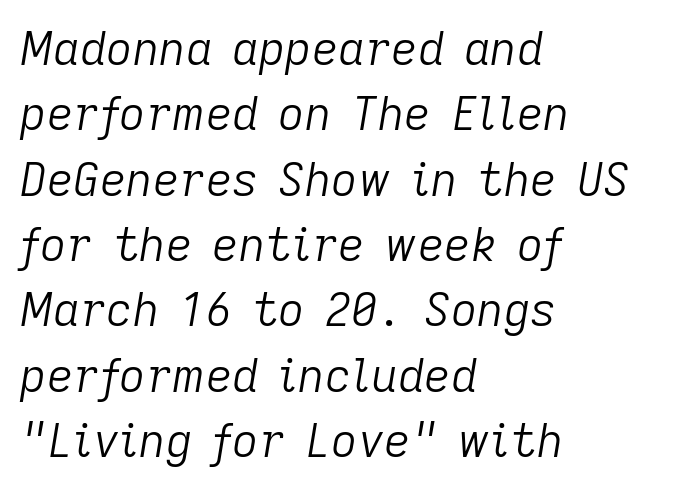
{"italic": "yes", "lean": "right", "slant_degrees": 9, "bold": "no", "weight": "light", "width": "normal", "stroke_contrast": "low", "x_height": "medium", "monospaced": "no", "underline": "no", "align": "left", "line_spacing": "normal", "line_spacing_ratio": 1.42, "letter_spacing": "normal", "letter_spacing_em": 0.0, "glyph_px": 46}
